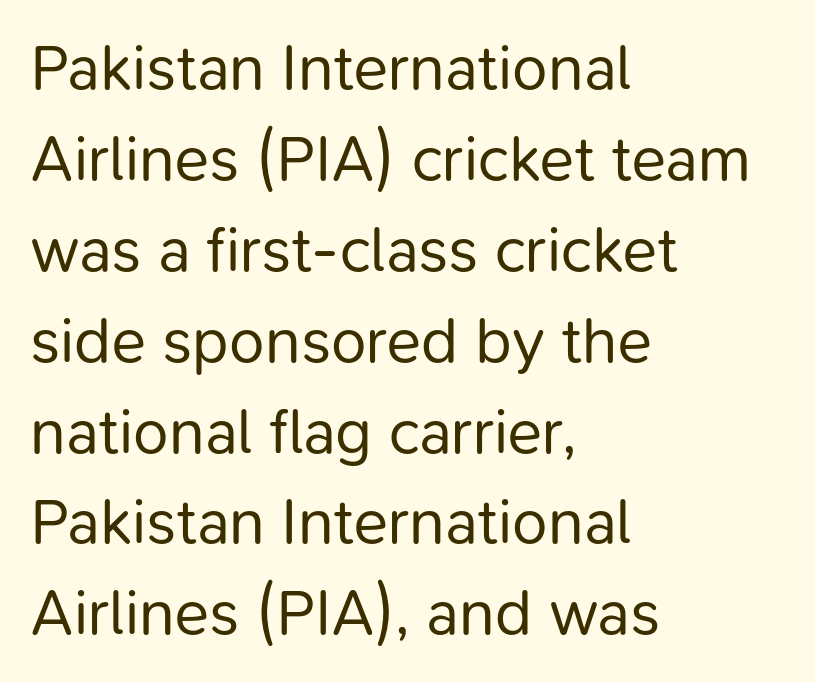
The image shows 64 px regular-weight sans-serif type, upright; set left-aligned, normal line spacing (1.42x), normal letter spacing, not underlined; low stroke contrast and a medium x-height.
